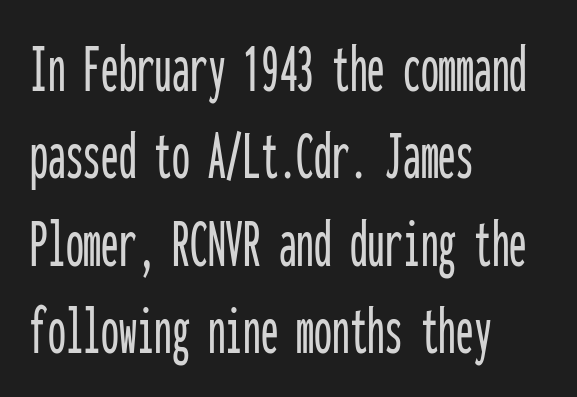
Here the designer chose a console-style face with uniform glyph widths. Only glyphs here, with clear space below each row. The tracking reads as untouched default to a designer's eye. The rag falls on the right side of this text block. This rendering employs a face without finishing strokes, i.e., a sans-serif.
